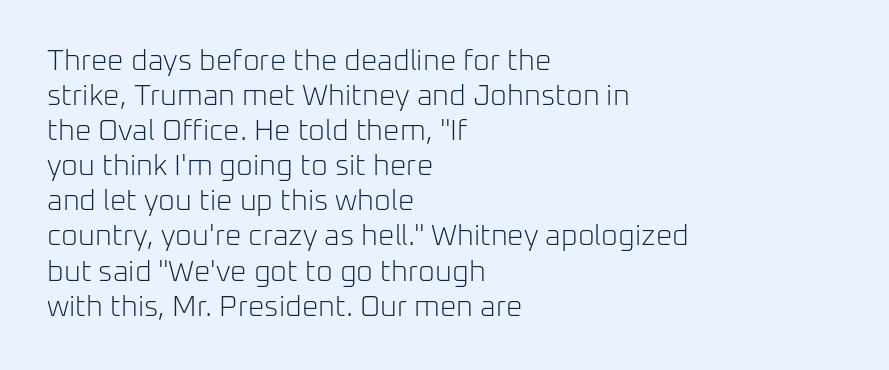
Q: Is the text bold? A: No.
Q: Is the text italic (slanted)? A: No, it is upright.
Q: Is the typeface a serif or a sans-serif typeface? A: Sans-serif.
Q: Is the text underlined? A: No.
Q: How is the paragraph aligned? A: Left-aligned.
Q: Is the spacing between letters normal or unusually wide? A: Normal.
Q: Width (condensed, normal, or wide)? A: Normal.
Q: Stroke contrast? A: Low.
Q: x-height? A: Medium.
Q: Monospaced? A: No.
